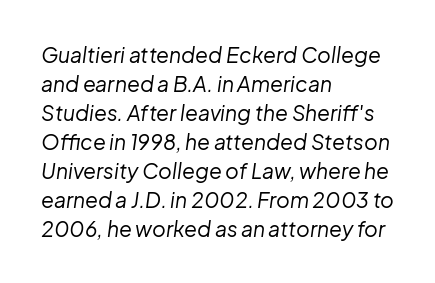
The image shows 21 px text type, italic (leaning right); set left-aligned, normal line spacing (1.38x), normal letter spacing, not underlined.
